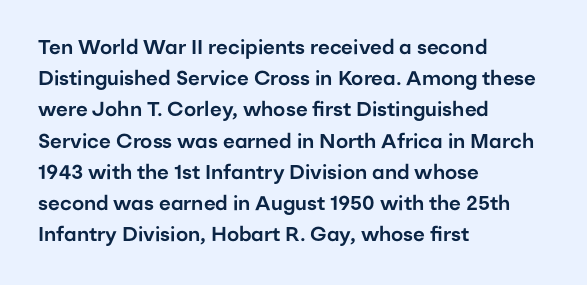
Q: Is the text italic (slanted)? A: No, it is upright.
Q: Is the text underlined? A: No.
Q: How is the paragraph aligned? A: Left-aligned.
Q: Is the spacing between letters normal or unusually wide? A: Normal.
Q: Is the spacing between lines tight, normal or loose? A: Normal.
